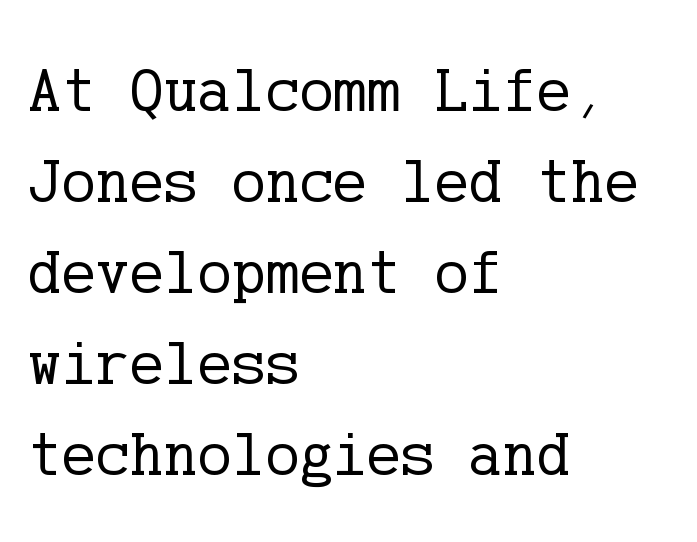
No extra ink here — the face is not bold. The space beneath each line is pristine and unruled. Is there any slant? The stems are plumb. The passage is arranged the way most books set body copy — flush left. A serif font was chosen for this passage.
